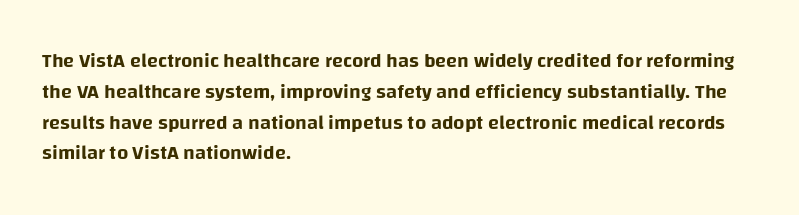
The image shows 20 px text type, upright; set left-aligned, normal line spacing (1.54x), normal letter spacing, not underlined.
